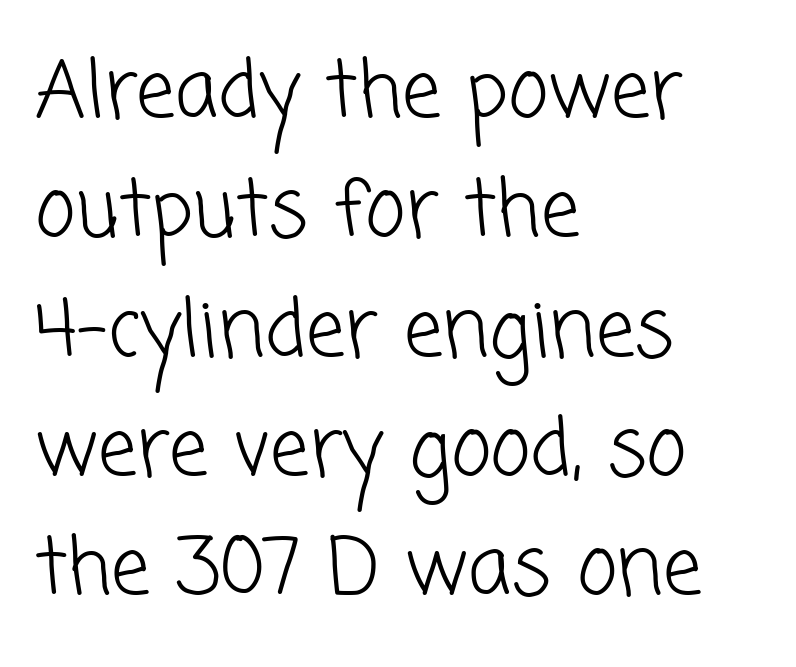
Q: Is the text bold? A: No.
Q: Is the typeface a serif or a sans-serif typeface? A: Sans-serif.
Q: Is the text underlined? A: No.
Q: How is the paragraph aligned? A: Left-aligned.
Q: Is the spacing between letters normal or unusually wide? A: Normal.
Q: Is the spacing between lines tight, normal or loose? A: Normal.
Q: Width (condensed, normal, or wide)? A: Normal.
Q: Stroke contrast? A: Low.
Q: x-height? A: Medium.
Q: Monospaced? A: No.
